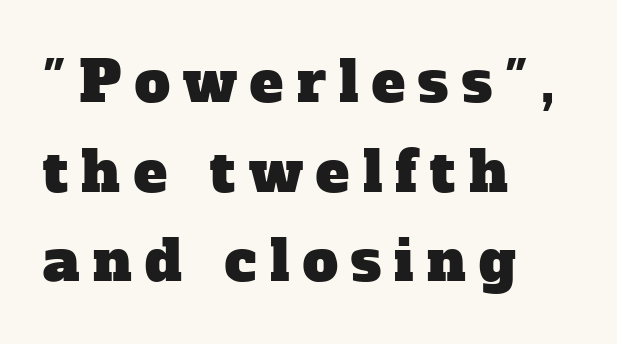
{"serif": "yes", "width": "normal", "stroke_contrast": "low", "x_height": "medium", "monospaced": "no", "underline": "no", "align": "left", "line_spacing": "normal", "line_spacing_ratio": 1.6, "letter_spacing": "wide", "letter_spacing_em": 0.24, "glyph_px": 56}
